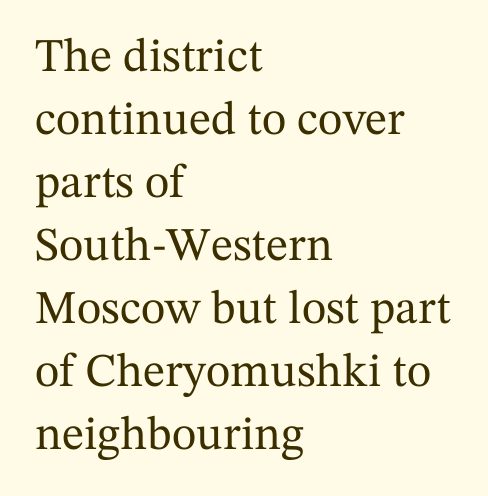
Q: Is the text italic (slanted)? A: No, it is upright.
Q: Is the typeface a serif or a sans-serif typeface? A: Serif.
Q: Is the text underlined? A: No.
Q: How is the paragraph aligned? A: Left-aligned.
Q: Is the spacing between letters normal or unusually wide? A: Normal.
Q: Is the spacing between lines tight, normal or loose? A: Normal.
Q: Width (condensed, normal, or wide)? A: Normal.
Q: Stroke contrast? A: Medium.
Q: x-height? A: Medium.
Q: Monospaced? A: No.
